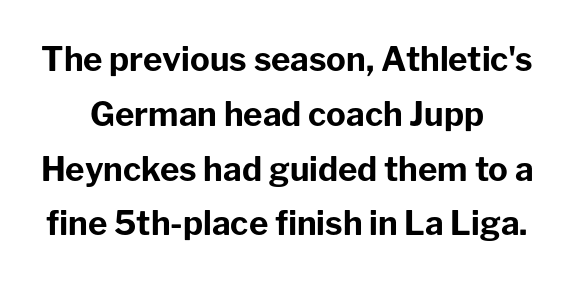
A bare baseline throughout the passage. Here the designer chose a conventional face with non-uniform glyph widths. Nothing sits at the stroke ends, so this counts as sans-serif. Style check: upright. Set as a true bold cut, around the 700 mark.
